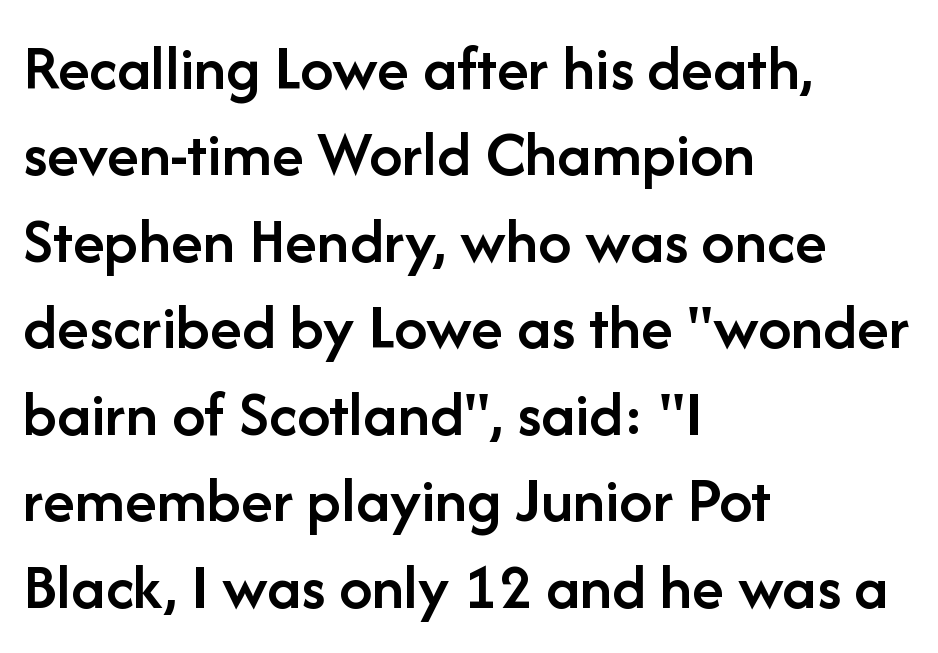
{"serif": "no", "italic": "no", "bold": "semi", "weight": "semibold", "width": "normal", "stroke_contrast": "low", "x_height": "medium", "monospaced": "no", "underline": "no", "align": "left", "line_spacing": "normal", "line_spacing_ratio": 1.31, "letter_spacing": "normal", "letter_spacing_em": 0.0, "glyph_px": 66}
